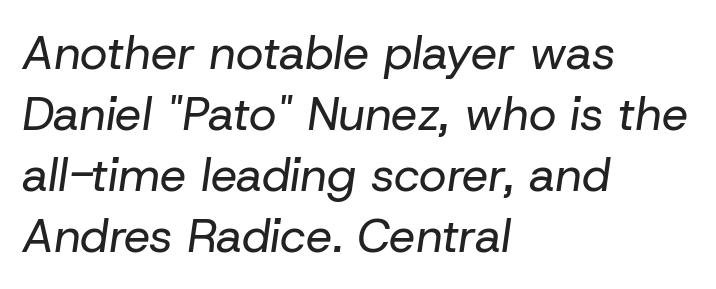
The image shows 47 px regular-weight type, italic (leaning right); set left-aligned, normal line spacing (1.3x), normal letter spacing, not underlined; low stroke contrast and a medium x-height.
